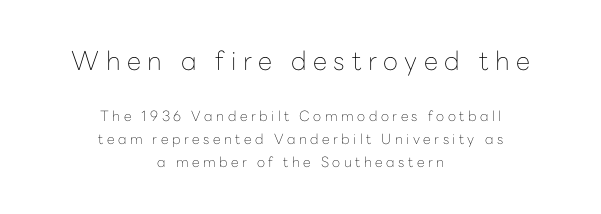
Q: Is the text bold? A: No.
Q: Is the text italic (slanted)? A: No, it is upright.
Q: Is the text underlined? A: No.
Q: How is the paragraph aligned? A: Centered.
Q: Is the spacing between letters normal or unusually wide? A: Unusually wide.
Q: Is the spacing between lines tight, normal or loose? A: Normal.
Q: Which block of text is set in a larger size, the first (top) or the second (bottom)? A: The first (top) one.
